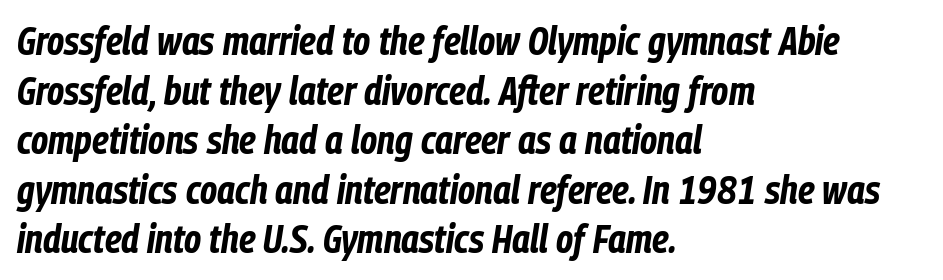
The image shows 39 px bold, condensed type, italic (leaning right); set left-aligned, normal line spacing (1.27x), normal letter spacing, not underlined; low stroke contrast and a medium x-height.
